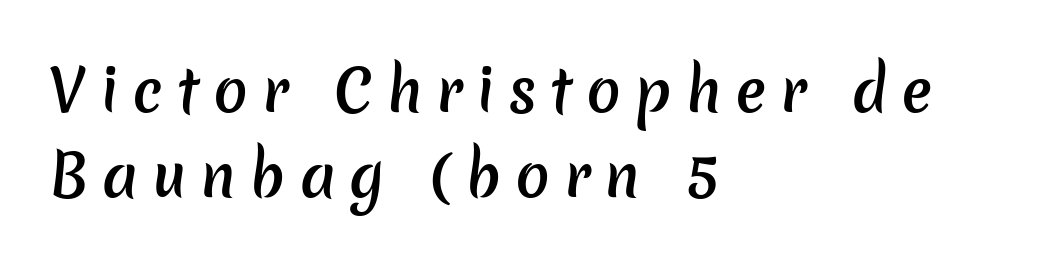
{"serif": "no", "bold": "semi", "weight": "semibold", "width": "normal", "stroke_contrast": "low", "x_height": "medium", "monospaced": "no", "underline": "no", "align": "left", "line_spacing": "normal", "line_spacing_ratio": 1.49, "letter_spacing": "wide", "letter_spacing_em": 0.24, "glyph_px": 57}
